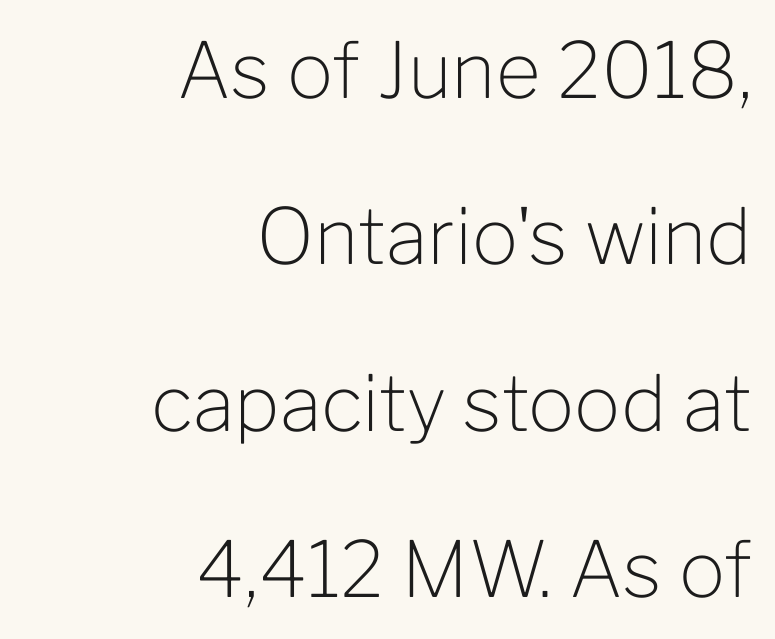
Weight: in the light-to-regular range. The gaps between neighbouring characters are ordinary and unremarkable. In terms of posture, this sample is upright. Vertically, the passage feels expansive, rows floating well apart.
